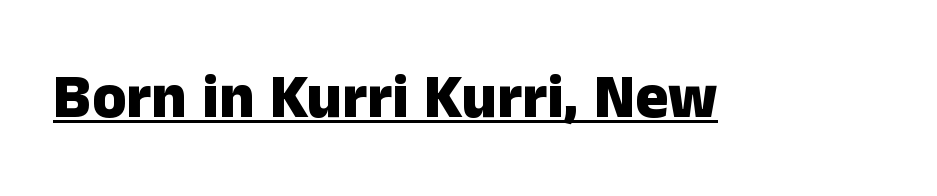
{"serif": "no", "italic": "no", "bold": "yes", "weight": "heavy", "width": "normal", "stroke_contrast": "low", "x_height": "medium", "monospaced": "no", "underline": "yes", "letter_spacing": "normal", "letter_spacing_em": 0.0, "glyph_px": 62}
